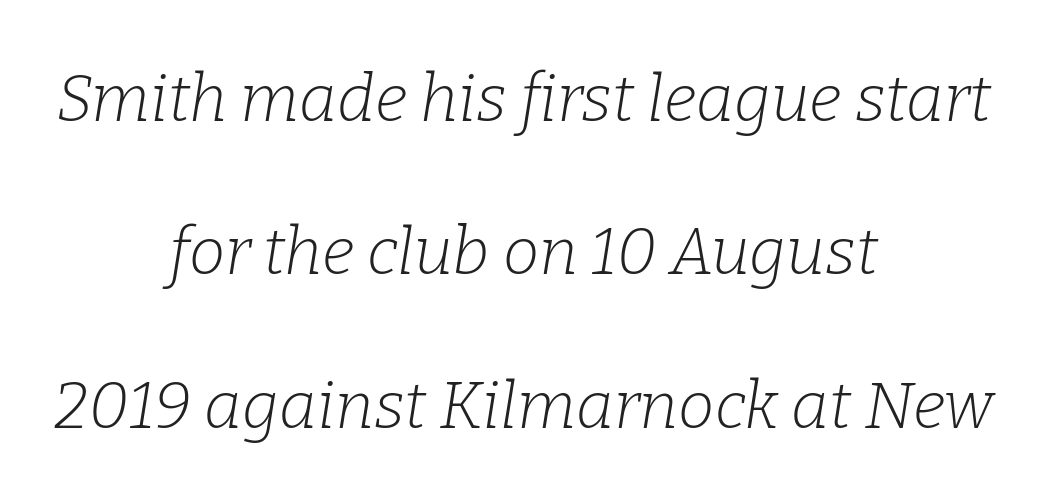
Q: Is the text bold? A: No.
Q: Is the text italic (slanted)? A: Yes, it leans right by about 9 degrees.
Q: Is the typeface a serif or a sans-serif typeface? A: Serif.
Q: Is the text underlined? A: No.
Q: How is the paragraph aligned? A: Centered.
Q: Is the spacing between letters normal or unusually wide? A: Normal.
Q: Is the spacing between lines tight, normal or loose? A: Loose.
Q: Width (condensed, normal, or wide)? A: Normal.
Q: Stroke contrast? A: Low.
Q: x-height? A: Medium.
Q: Monospaced? A: No.
